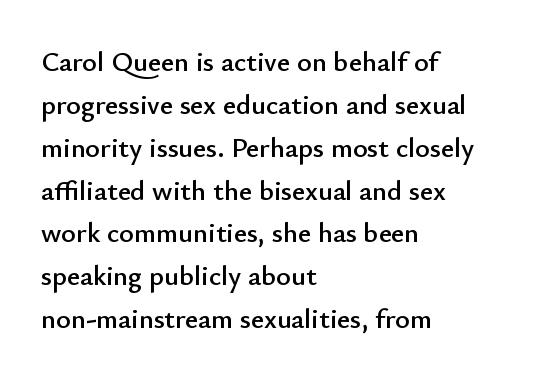
{"serif": "no", "italic": "no", "width": "normal", "stroke_contrast": "low", "x_height": "small", "monospaced": "no", "underline": "no", "align": "left", "line_spacing": "normal", "line_spacing_ratio": 1.53, "letter_spacing": "normal", "letter_spacing_em": 0.0, "glyph_px": 28}
